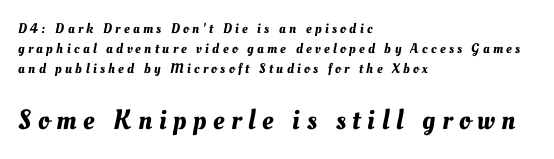
The image shows 28 px text type; set left-aligned, normal line spacing (1.43x), unusually wide letter spacing (+0.24 em), not underlined; the second (bottom) block is 2.0x larger; medium stroke contrast and a small x-height.
